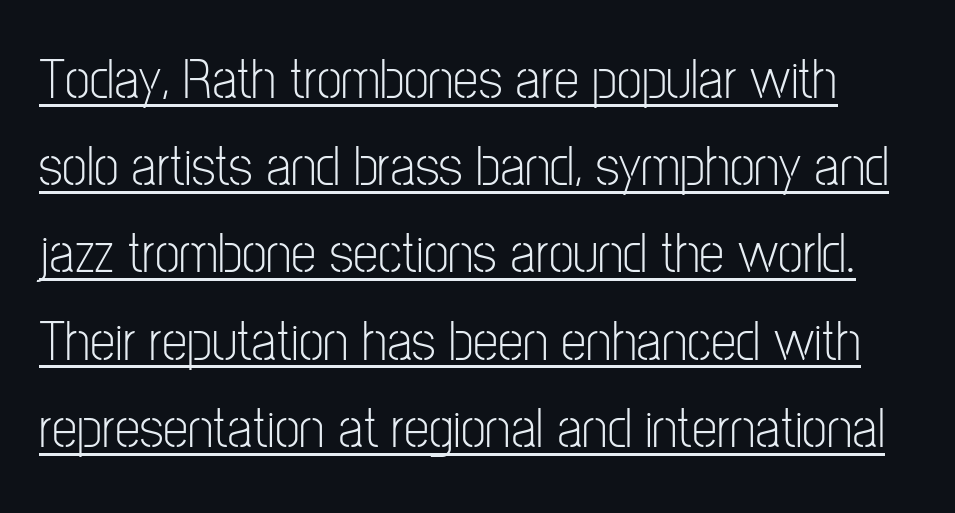
{"serif": "no", "italic": "no", "bold": "no", "weight": "light", "width": "condensed", "stroke_contrast": "low", "x_height": "medium", "monospaced": "no", "underline": "yes", "line_spacing": "normal", "line_spacing_ratio": 1.53, "letter_spacing": "normal", "letter_spacing_em": 0.0, "glyph_px": 57}
